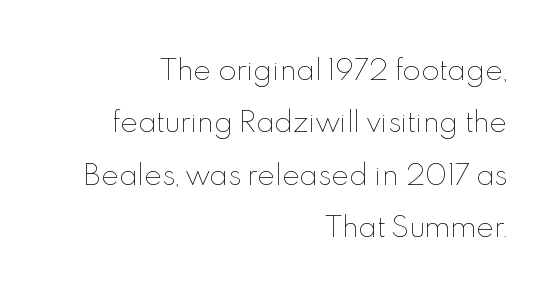
Nothing unusual about the tracking: characters are spaced as the font intends. The weight tops out at a normal text grade. The passage shown stacks its lines with a broad gap. The area under the type is left untouched. The paragraph has a hard right edge and a soft left edge.
